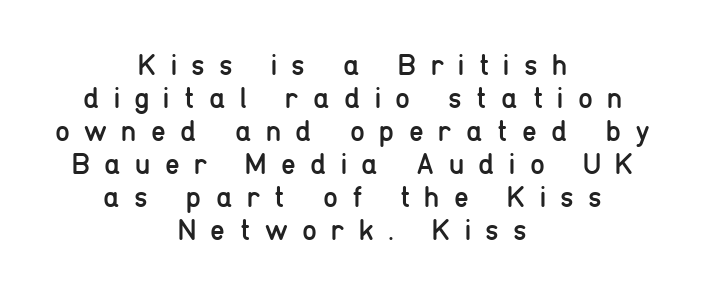
The image shows 30 px regular-weight, condensed sans-serif type, upright; set centered, tight line spacing (1.1x), unusually wide letter spacing (+0.48 em), not underlined; low stroke contrast and a medium x-height.
